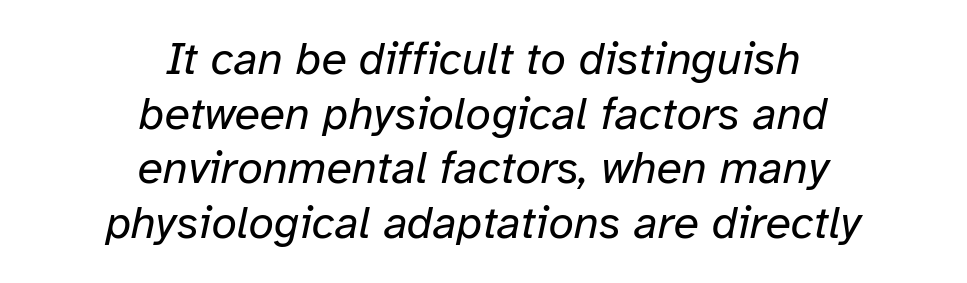
{"italic": "yes", "lean": "right", "slant_degrees": 12, "bold": "no", "weight": "regular", "width": "normal", "stroke_contrast": "low", "x_height": "medium", "monospaced": "no", "underline": "no", "align": "center", "line_spacing_ratio": 1.19, "letter_spacing": "normal", "letter_spacing_em": 0.0, "glyph_px": 46}
